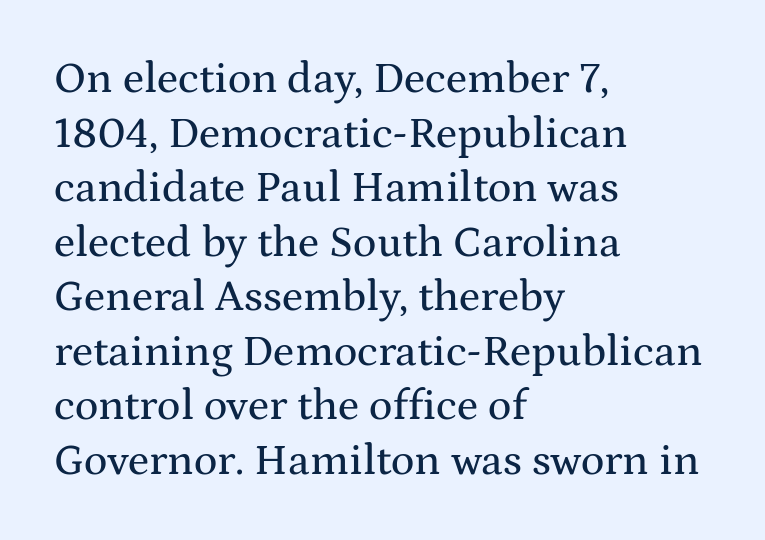
{"serif": "yes", "italic": "no", "width": "wide", "stroke_contrast": "medium", "x_height": "medium", "monospaced": "no", "underline": "no", "align": "left", "line_spacing_ratio": 1.24, "letter_spacing": "normal", "letter_spacing_em": 0.0, "glyph_px": 44}
